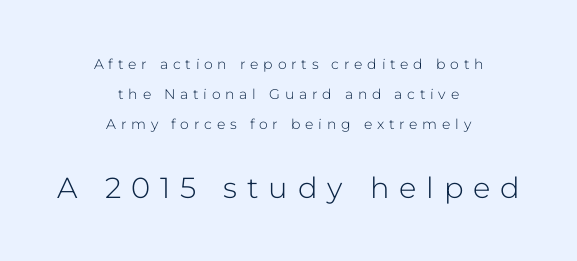
{"serif": "no", "italic": "no", "bold": "no", "weight": "light", "width": "normal", "stroke_contrast": "low", "x_height": "medium", "monospaced": "no", "underline": "no", "align": "center", "line_spacing": "loose", "line_spacing_ratio": 2.16, "letter_spacing": "wide", "letter_spacing_em": 0.34, "larger_block": "second", "size_ratio": 2.07, "glyph_px": 29}
